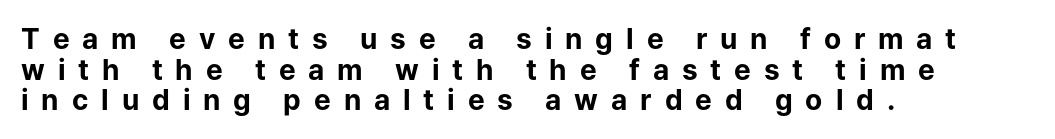
This is roman type, the default non-slanted kind. In terms of leading, this rendering errs on the cramped side. The glyphs are unaccompanied by any horizontal stroke below them. Look at the tracking — it's clearly loosened, letters drifting apart. Caption: bold face, heavy strokes.
